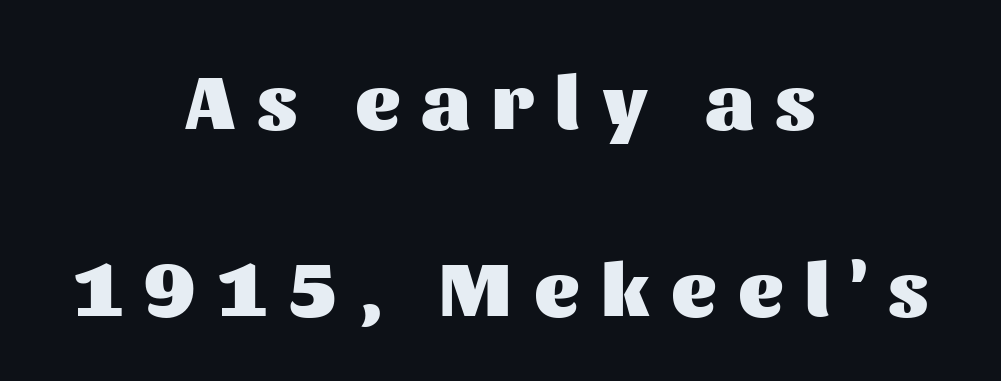
Q: Is the text bold? A: Yes.
Q: Is the text italic (slanted)? A: No, it is upright.
Q: Is the typeface a serif or a sans-serif typeface? A: Sans-serif.
Q: Is the text underlined? A: No.
Q: How is the paragraph aligned? A: Centered.
Q: Is the spacing between letters normal or unusually wide? A: Unusually wide.
Q: Is the spacing between lines tight, normal or loose? A: Loose.
Q: Width (condensed, normal, or wide)? A: Normal.
Q: Stroke contrast? A: Medium.
Q: x-height? A: Medium.
Q: Monospaced? A: No.
